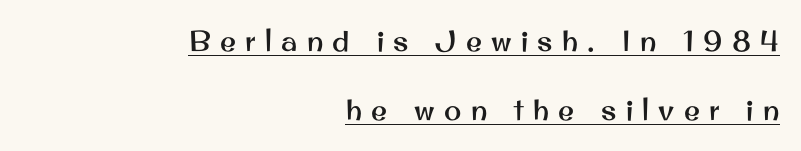
The passage shown stacks its lines with a broad gap. Every word sits above its own underline. Does extra space separate the letters? Yes, quite a lot of it. Rendered with straight, roman letterforms.
